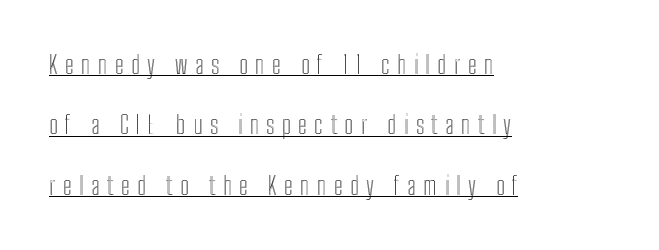
{"italic": "no", "underline": "yes", "align": "left", "line_spacing": "loose", "line_spacing_ratio": 2.42, "letter_spacing": "wide", "letter_spacing_em": 0.3, "glyph_px": 25}
